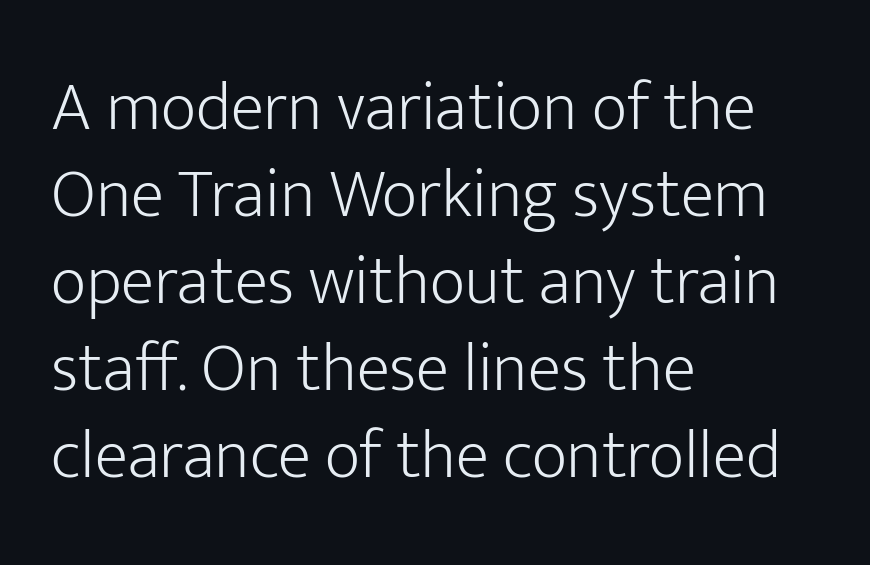
Q: Is the text bold? A: No.
Q: Is the text italic (slanted)? A: No, it is upright.
Q: Is the typeface a serif or a sans-serif typeface? A: Sans-serif.
Q: Is the text underlined? A: No.
Q: How is the paragraph aligned? A: Left-aligned.
Q: Is the spacing between letters normal or unusually wide? A: Normal.
Q: Is the spacing between lines tight, normal or loose? A: Normal.
Q: Width (condensed, normal, or wide)? A: Normal.
Q: Stroke contrast? A: Low.
Q: x-height? A: Medium.
Q: Monospaced? A: No.
